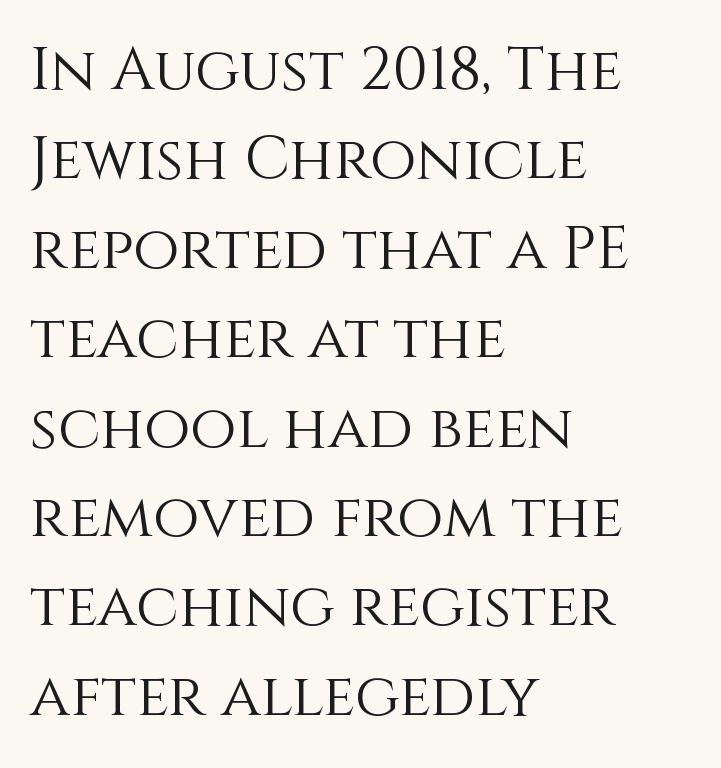
The image shows 60 px light type, upright; set left-aligned, normal line spacing (1.49x), normal letter spacing, not underlined; a large x-height.
